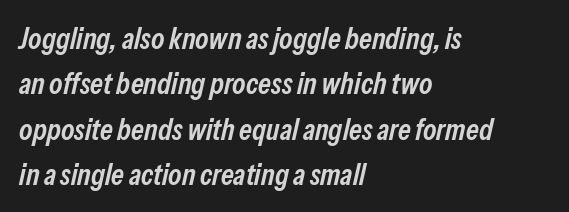
Letter spacing: default. Slanted lettering throughout. Has an underline been added? It has not. Does the weight exceed regular? Yes, but only to semibold.
